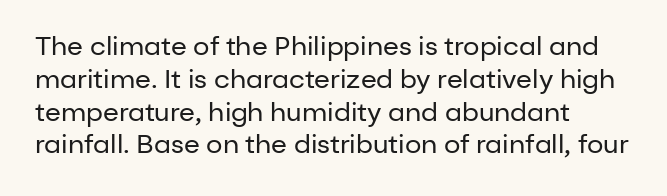
Q: Is the text bold? A: No.
Q: Is the text italic (slanted)? A: No, it is upright.
Q: Is the text underlined? A: No.
Q: How is the paragraph aligned? A: Left-aligned.
Q: Is the spacing between letters normal or unusually wide? A: Normal.
Q: Is the spacing between lines tight, normal or loose? A: Normal.
